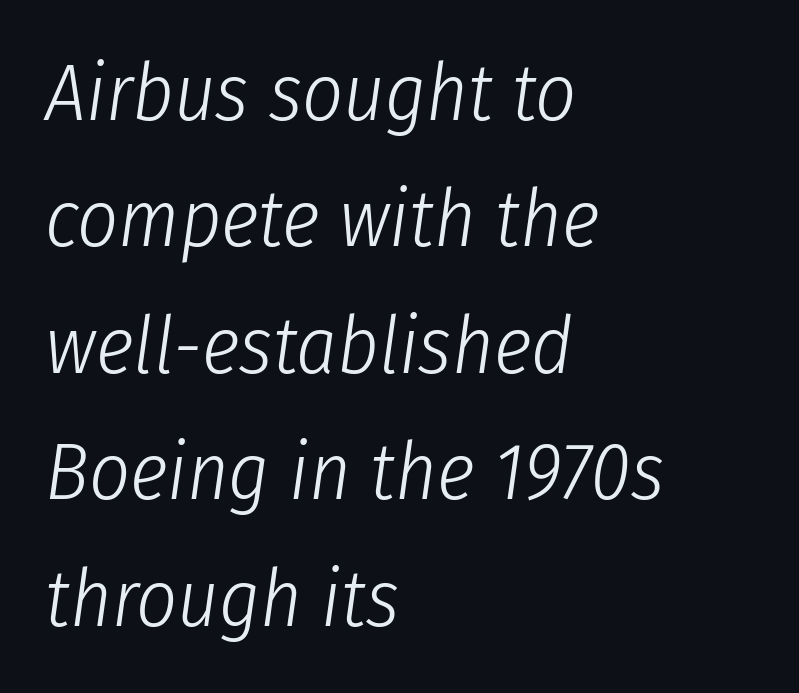
Q: Is the text bold? A: No.
Q: Is the text italic (slanted)? A: Yes, it leans right by about 8 degrees.
Q: Is the text underlined? A: No.
Q: How is the paragraph aligned? A: Left-aligned.
Q: Is the spacing between letters normal or unusually wide? A: Normal.
Q: Is the spacing between lines tight, normal or loose? A: Normal.
Q: Width (condensed, normal, or wide)? A: Condensed.
Q: Stroke contrast? A: Low.
Q: x-height? A: Medium.
Q: Monospaced? A: No.
